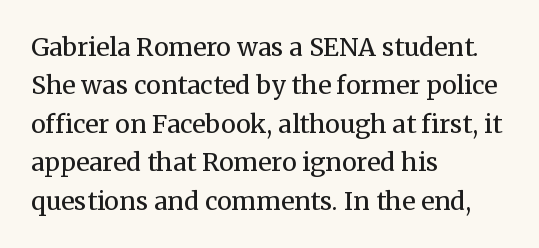
Q: Is the text bold? A: No.
Q: Is the text italic (slanted)? A: No, it is upright.
Q: Is the text underlined? A: No.
Q: How is the paragraph aligned? A: Left-aligned.
Q: Is the spacing between letters normal or unusually wide? A: Normal.
Q: Is the spacing between lines tight, normal or loose? A: Normal.
